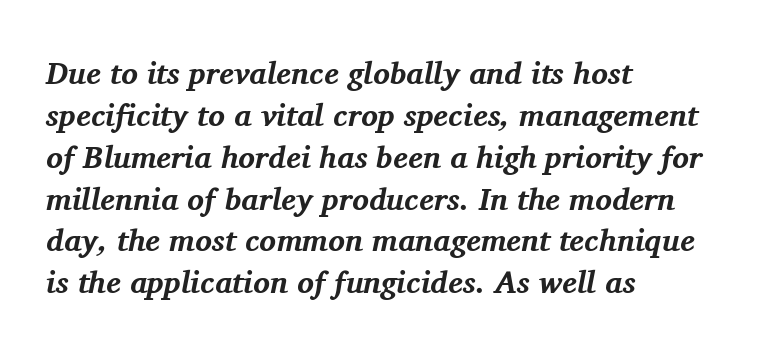
The image shows 31 px bold serif type, italic (leaning right); set left-aligned, normal line spacing (1.35x), normal letter spacing, not underlined; medium stroke contrast and a medium x-height.
